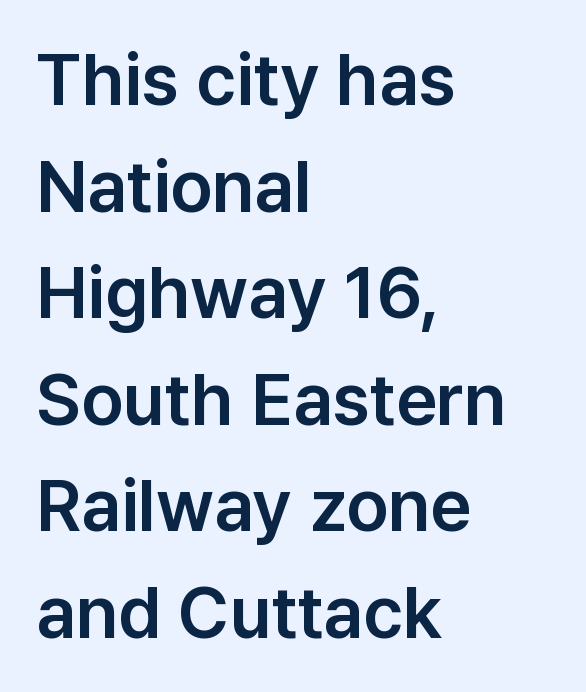
Each line starts at the same left margin while the right side varies. The face used here is a sans, in the tradition of grotesques and geometrics. Beneath every word, the page is bare. Proportional: the letters do not fall into vertical columns. The letters stand straight up with perfectly vertical stems.
